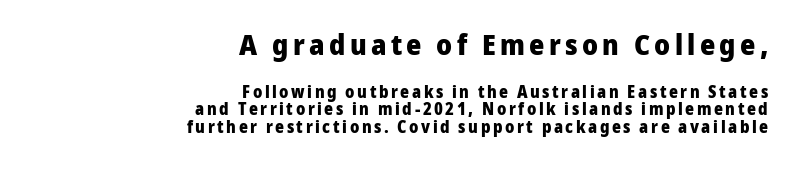
{"serif": "no", "italic": "no", "bold": "yes", "weight": "heavy", "width": "normal", "stroke_contrast": "low", "x_height": "medium", "monospaced": "no", "underline": "no", "align": "right", "line_spacing": "tight", "line_spacing_ratio": 1.05, "larger_block": "first", "size_ratio": 1.71, "glyph_px": 29}
